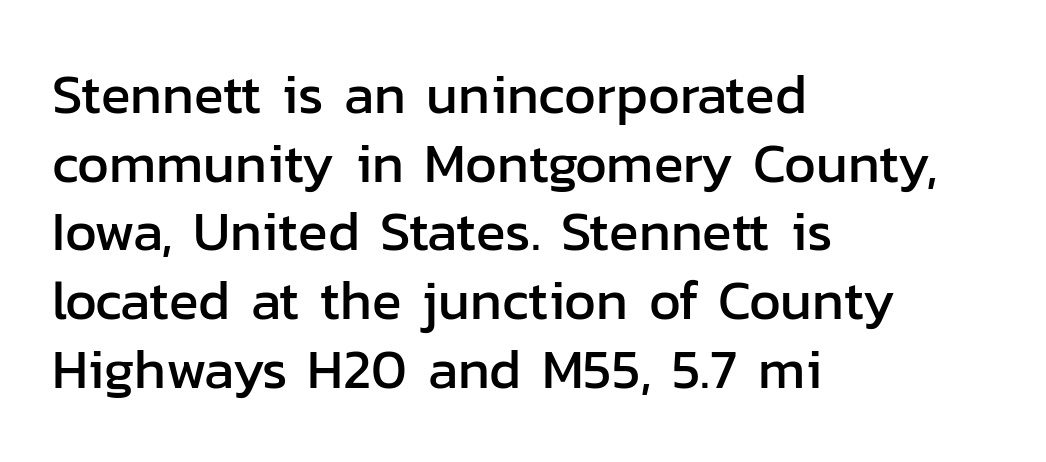
Q: Is the text italic (slanted)? A: No, it is upright.
Q: Is the typeface a serif or a sans-serif typeface? A: Sans-serif.
Q: Is the text underlined? A: No.
Q: How is the paragraph aligned? A: Left-aligned.
Q: Is the spacing between letters normal or unusually wide? A: Normal.
Q: Is the spacing between lines tight, normal or loose? A: Normal.
Q: Width (condensed, normal, or wide)? A: Normal.
Q: Stroke contrast? A: Low.
Q: x-height? A: Medium.
Q: Monospaced? A: No.
